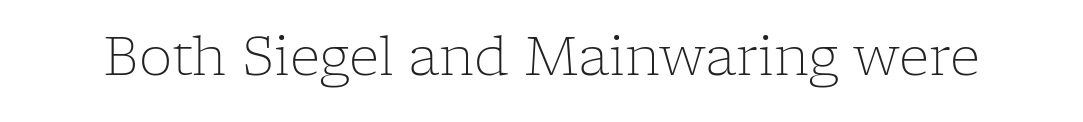
Rule under the text: the space is simply empty. Letter spacing: default. The characters are drawn with everyday or finer stroke widths. The letters advance in unequal steps, a hallmark of proportional type. Does the lettering tilt? It doesn't — this is upright. Serif or sans? Serif — the stroke terminals have little feet.
